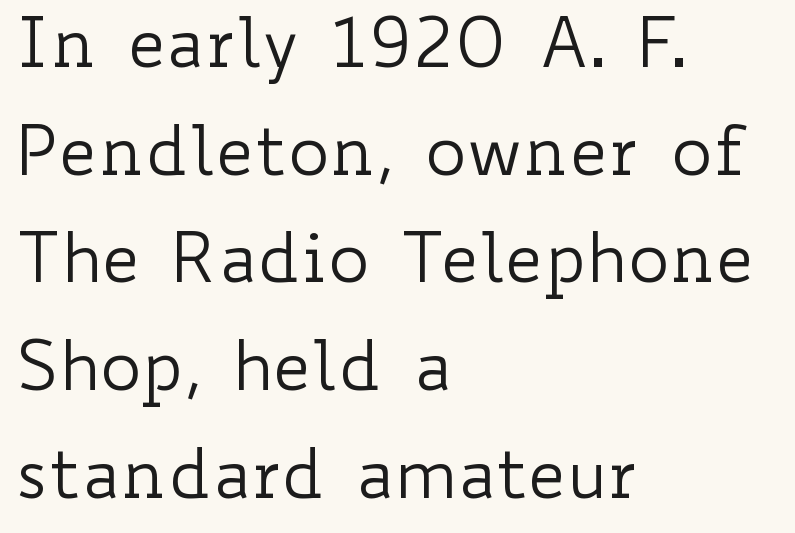
{"italic": "no", "bold": "no", "weight": "regular", "width": "wide", "stroke_contrast": "low", "x_height": "small", "monospaced": "no", "underline": "no", "align": "left", "line_spacing": "normal", "line_spacing_ratio": 1.56, "letter_spacing": "normal", "letter_spacing_em": 0.0, "glyph_px": 69}
